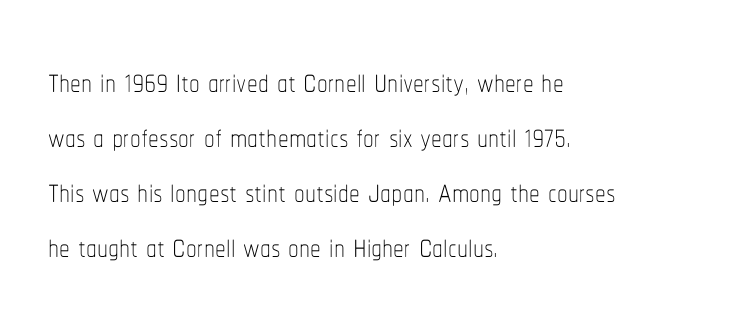
Q: Is the text bold? A: No.
Q: Is the text italic (slanted)? A: No, it is upright.
Q: Is the text underlined? A: No.
Q: How is the paragraph aligned? A: Left-aligned.
Q: Is the spacing between letters normal or unusually wide? A: Normal.
Q: Is the spacing between lines tight, normal or loose? A: Normal.
Q: Width (condensed, normal, or wide)? A: Condensed.
Q: Stroke contrast? A: Low.
Q: x-height? A: Medium.
Q: Monospaced? A: No.
